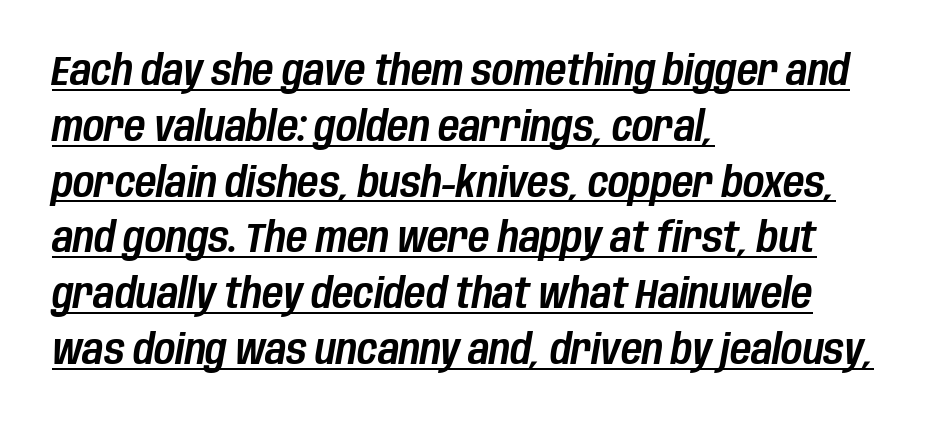
The rows are spaced the way most documents space them. The rendering uses natural spacing where letterforms have individual widths. Caption: standard tracking, unaltered. Notice how the passage keeps a crisp vertical edge on the left only.
